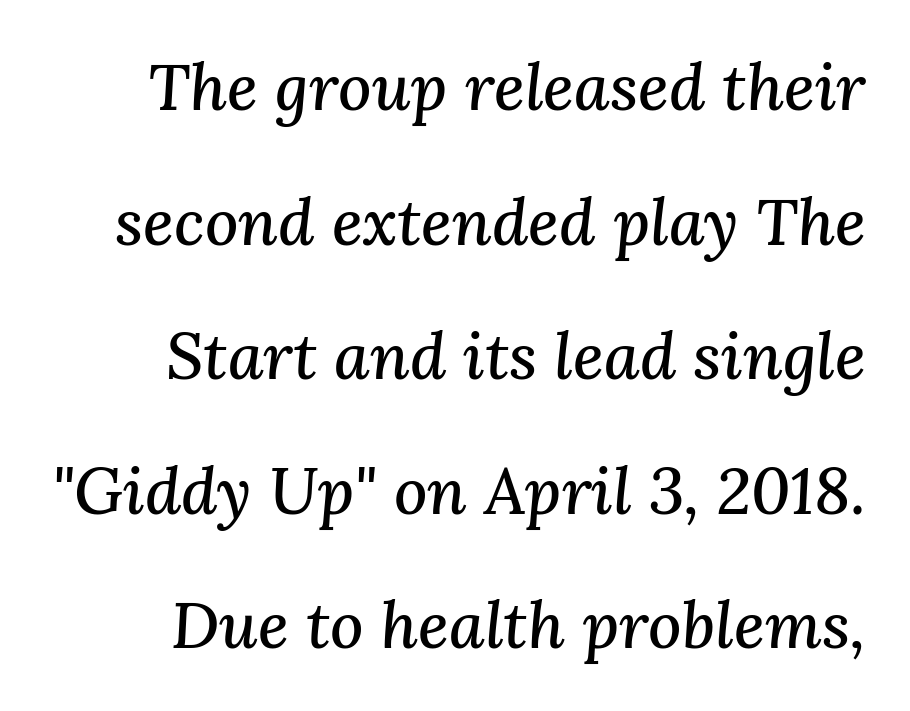
Q: Is the text italic (slanted)? A: Yes, it leans right by about 3 degrees.
Q: Is the typeface a serif or a sans-serif typeface? A: Serif.
Q: Is the text underlined? A: No.
Q: Is the spacing between letters normal or unusually wide? A: Normal.
Q: Is the spacing between lines tight, normal or loose? A: Loose.
Q: Width (condensed, normal, or wide)? A: Normal.
Q: Stroke contrast? A: Medium.
Q: x-height? A: Medium.
Q: Monospaced? A: No.
